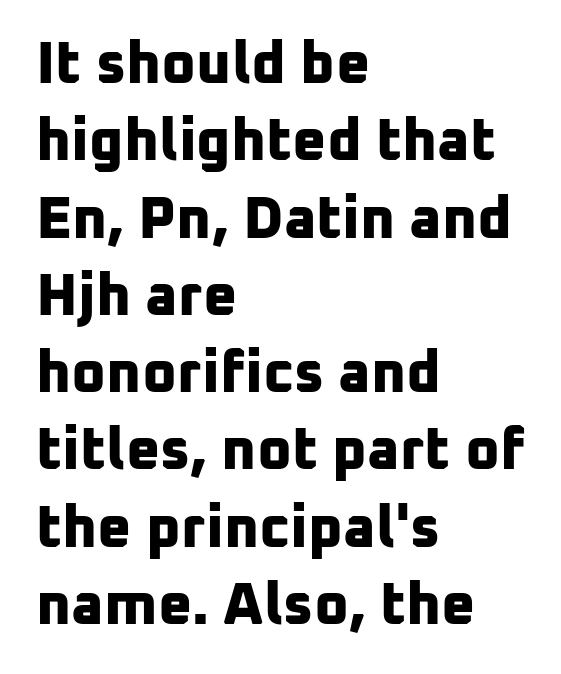
This sample keeps an unexceptional amount of space between lines. To sum up the face: it is a sans, with no serifs. The glyphs have the mass of a bold cut. Descender tails drop into unmarked territory.
